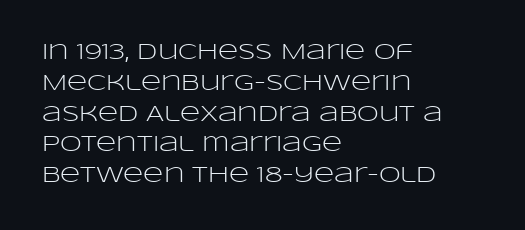
{"italic": "no", "bold": "no", "underline": "no", "align": "left", "line_spacing": "normal", "line_spacing_ratio": 1.4, "letter_spacing": "normal", "letter_spacing_em": 0.0, "glyph_px": 22}
